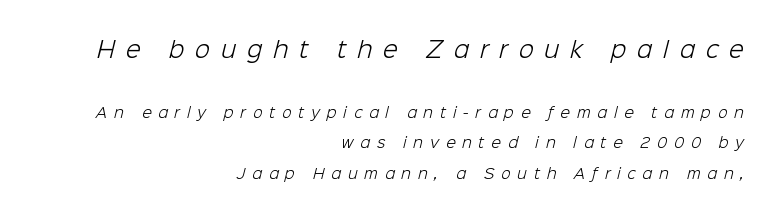
Q: Is the text bold? A: No.
Q: Is the text underlined? A: No.
Q: How is the paragraph aligned? A: Right-aligned.
Q: Is the spacing between letters normal or unusually wide? A: Unusually wide.
Q: Is the spacing between lines tight, normal or loose? A: Loose.
Q: Which block of text is set in a larger size, the first (top) or the second (bottom)? A: The first (top) one.
